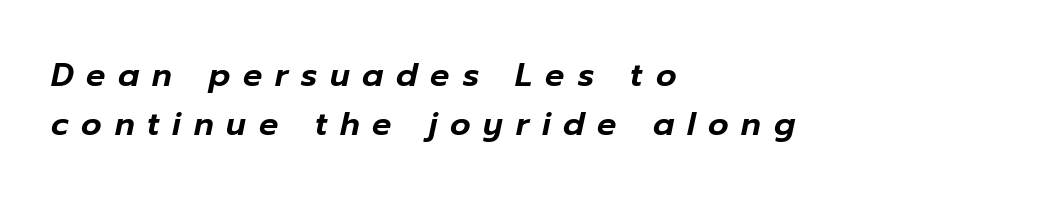
{"italic": "yes", "lean": "right", "slant_degrees": 12, "width": "normal", "stroke_contrast": "low", "x_height": "medium", "monospaced": "no", "underline": "no", "align": "left", "line_spacing": "normal", "line_spacing_ratio": 1.54, "letter_spacing": "wide", "letter_spacing_em": 0.4, "glyph_px": 32}
